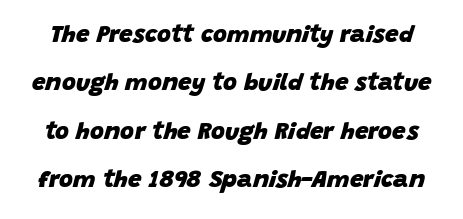
{"italic": "yes", "lean": "right", "slant_degrees": 15, "bold": "yes", "underline": "no", "line_spacing": "loose", "line_spacing_ratio": 2.02, "letter_spacing": "normal", "letter_spacing_em": 0.0, "glyph_px": 24}
